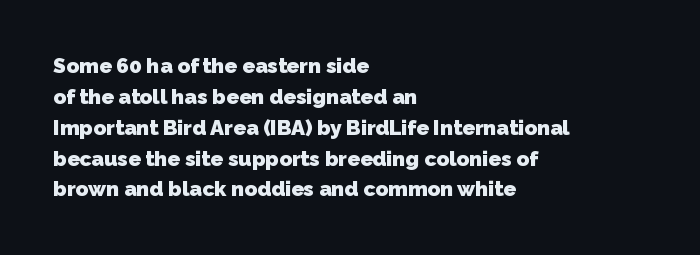
The image shows 21 px bold type; set left-aligned, normal line spacing (1.47x), normal letter spacing, not underlined.
